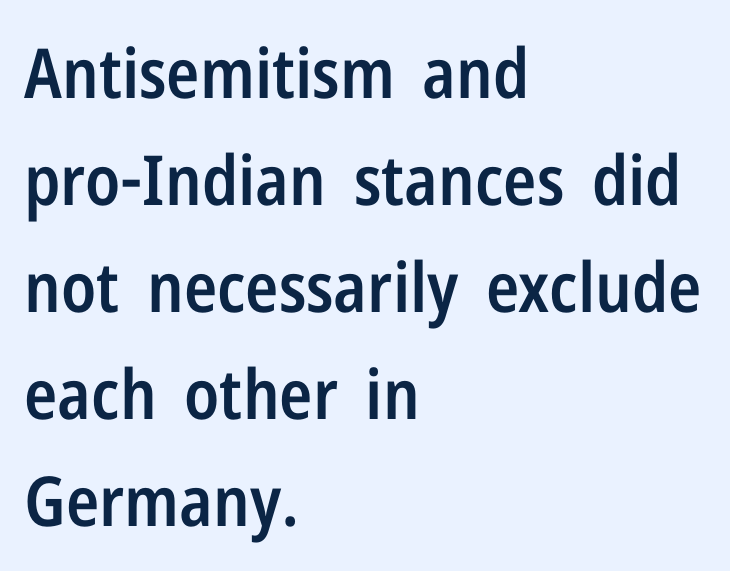
Q: Is the text bold? A: Semi-bold.
Q: Is the text italic (slanted)? A: No, it is upright.
Q: Is the typeface a serif or a sans-serif typeface? A: Sans-serif.
Q: Is the text underlined? A: No.
Q: How is the paragraph aligned? A: Left-aligned.
Q: Is the spacing between letters normal or unusually wide? A: Normal.
Q: Is the spacing between lines tight, normal or loose? A: Normal.
Q: Width (condensed, normal, or wide)? A: Condensed.
Q: Stroke contrast? A: Low.
Q: x-height? A: Medium.
Q: Monospaced? A: No.
